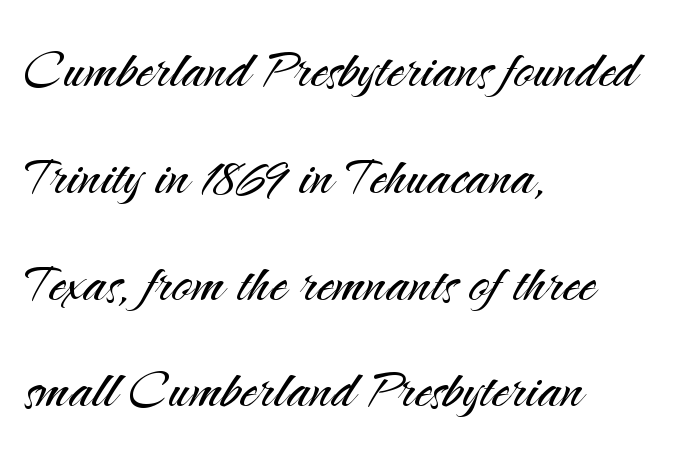
The image shows 68 px light sans-serif type; set left-aligned, normal line spacing (1.57x), normal letter spacing, not underlined; medium stroke contrast and a small x-height.
